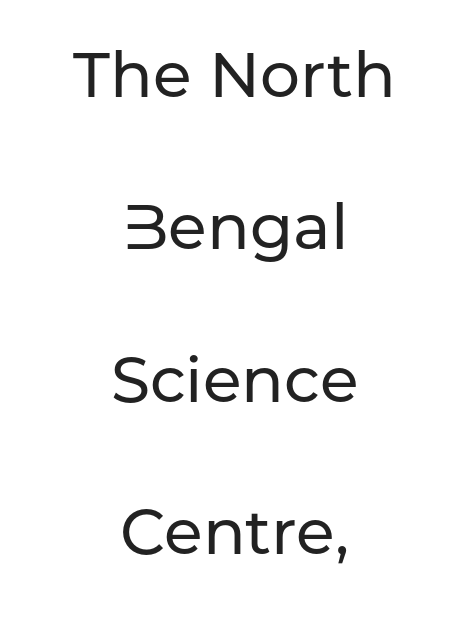
Line spacing here is loose. Looks like regular typesetting: each glyph gets only the width it needs. This rendering features lettering with no underline. Characters follow at the spacing the type designer built in.
